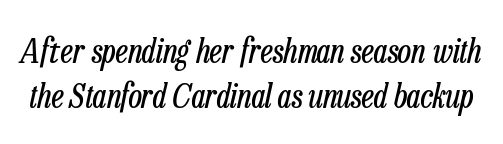
{"italic": "yes", "lean": "right", "slant_degrees": 13, "bold": "no", "weight": "regular", "width": "condensed", "stroke_contrast": "low", "x_height": "medium", "monospaced": "no", "underline": "no", "line_spacing": "normal", "line_spacing_ratio": 1.35, "letter_spacing": "normal", "letter_spacing_em": 0.0, "glyph_px": 33}
